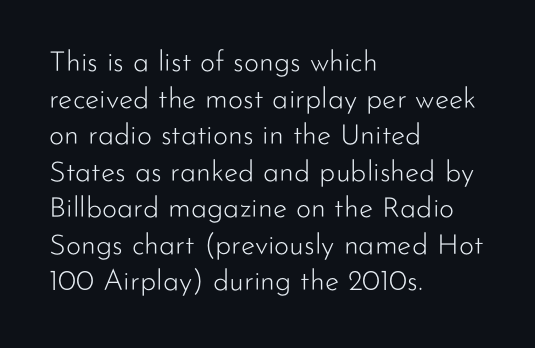
The image shows 29 px light sans-serif type, upright; set left-aligned, normal line spacing (1.26x), normal letter spacing, not underlined; low stroke contrast and a small x-height.
